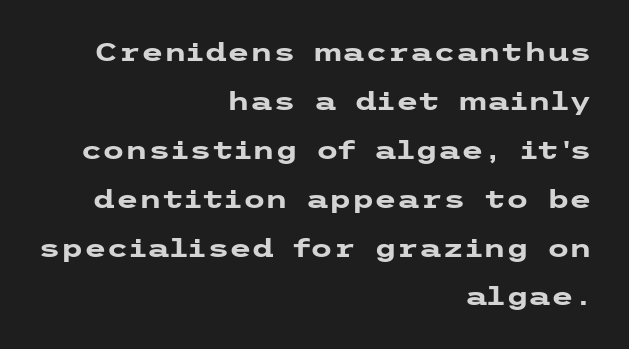
The image shows 26 px bold type, upright; set right-aligned, line spacing 1.88x, normal letter spacing, not underlined.
